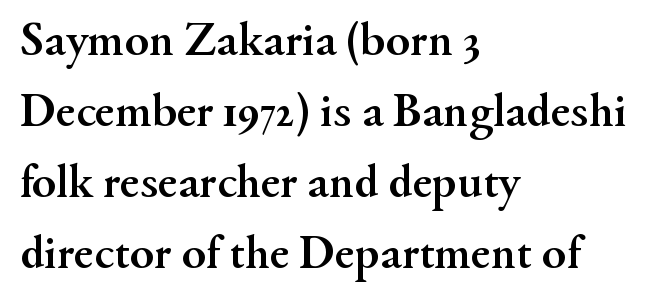
Look at the stroke-to-counter ratio: heavy, a bold. Examine the stroke ends and you'll spot serifs. Is the letter spacing exaggerated? No — it looks like the ordinary default. Where is the straight margin? On the left. One glance says typical: line gaps are just what's usual. This sample has the flowing, uneven cadence of proportional lettering.
